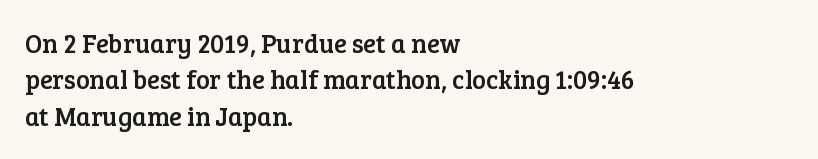
{"italic": "no", "underline": "no", "align": "left", "line_spacing": "normal", "line_spacing_ratio": 1.4, "letter_spacing": "normal", "letter_spacing_em": 0.0, "glyph_px": 26}
